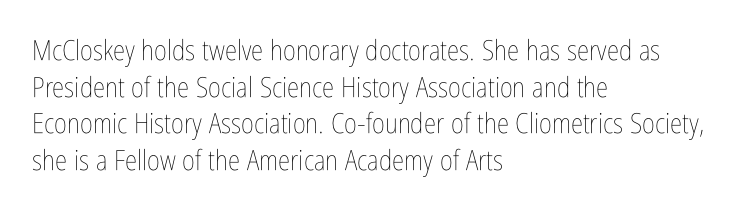
The typesetter chose a ragged-right arrangement here. Ascenders rise straight up at ninety degrees. Interline gaps are of average width in this sample. How are the letters spaced? Ordinarily, with no added tracking. Is this a heavy cut? Hardly; it is regular or lighter.
